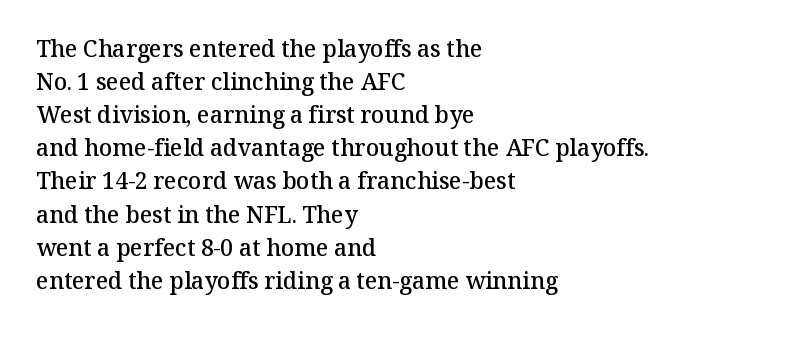
The image shows 23 px text type, upright; set left-aligned, normal line spacing (1.44x), normal letter spacing, not underlined.
